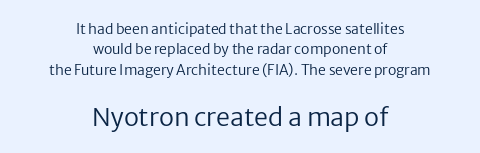
The block of text has a typical density, with ordinary space between rows. Short and long lines alike share a common midpoint. Descenders are the only things crossing below the line. Think standard paragraph weight, or any step lighter than that. This layout puts the modest block above and the oversized block below.
